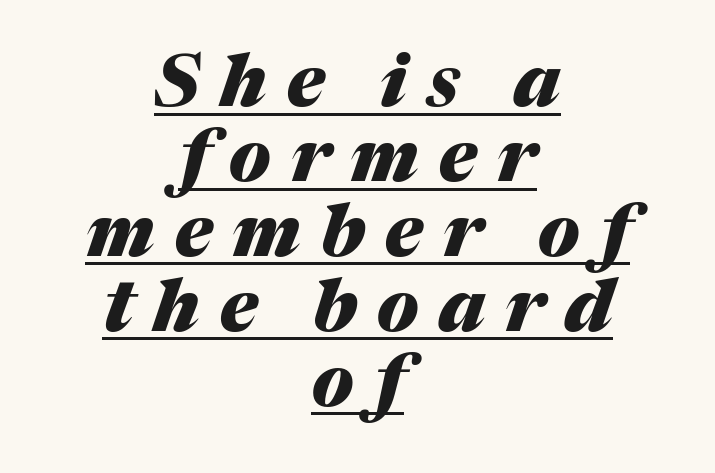
{"italic": "yes", "lean": "right", "slant_degrees": 17, "bold": "yes", "weight": "heavy", "width": "normal", "stroke_contrast": "medium", "x_height": "medium", "monospaced": "no", "underline": "yes", "align": "center", "line_spacing": "tight", "line_spacing_ratio": 1.04, "letter_spacing": "wide", "letter_spacing_em": 0.28, "glyph_px": 72}
